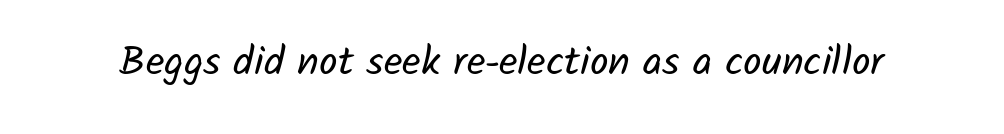
{"serif": "no", "bold": "no", "weight": "regular", "width": "normal", "stroke_contrast": "low", "x_height": "medium", "monospaced": "no", "underline": "no", "letter_spacing": "normal", "letter_spacing_em": 0.0, "glyph_px": 41}
